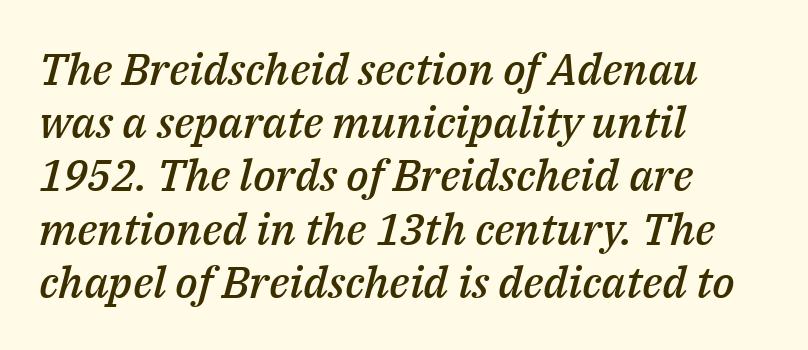
{"italic": "yes", "lean": "right", "slant_degrees": 14, "bold": "semi", "weight": "semibold", "width": "normal", "stroke_contrast": "medium", "x_height": "medium", "monospaced": "no", "underline": "no", "align": "left", "line_spacing_ratio": 1.21, "letter_spacing": "normal", "letter_spacing_em": 0.0, "glyph_px": 44}
